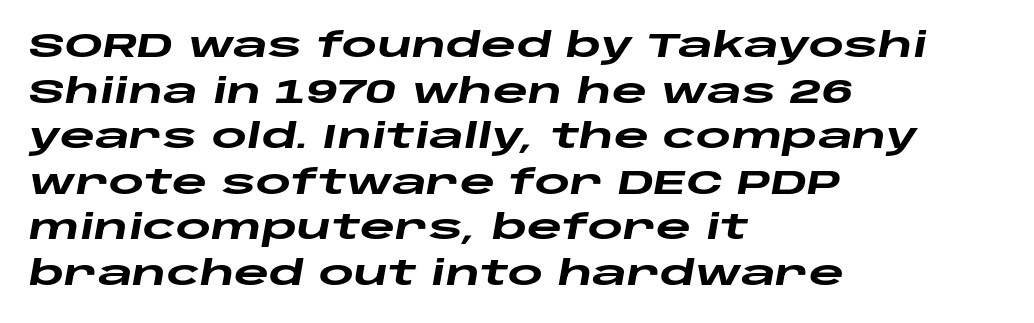
Q: Is the text bold? A: Yes.
Q: Is the text italic (slanted)? A: Yes, it leans right by about 10 degrees.
Q: Is the text underlined? A: No.
Q: How is the paragraph aligned? A: Left-aligned.
Q: Is the spacing between letters normal or unusually wide? A: Normal.
Q: Is the spacing between lines tight, normal or loose? A: Normal.
Q: Width (condensed, normal, or wide)? A: Wide.
Q: Stroke contrast? A: Low.
Q: x-height? A: Large.
Q: Monospaced? A: No.
